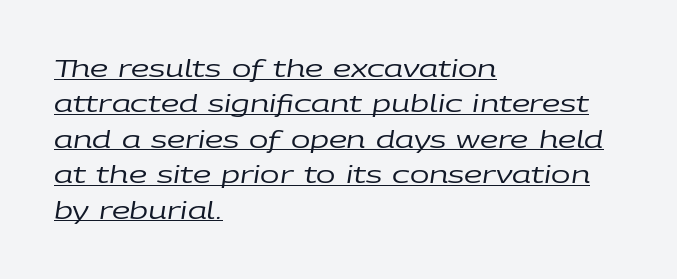
{"italic": "yes", "lean": "right", "slant_degrees": 9, "bold": "no", "underline": "yes", "align": "left", "line_spacing": "normal", "line_spacing_ratio": 1.54, "letter_spacing": "normal", "letter_spacing_em": 0.0, "glyph_px": 23}
